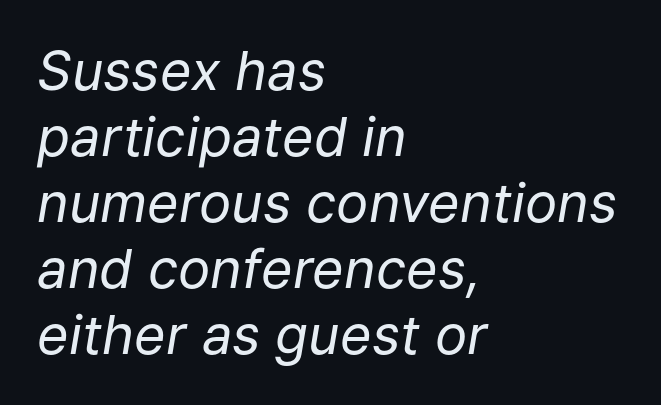
Q: Is the text bold? A: No.
Q: Is the text italic (slanted)? A: Yes, it leans right by about 9 degrees.
Q: Is the text underlined? A: No.
Q: How is the paragraph aligned? A: Left-aligned.
Q: Is the spacing between letters normal or unusually wide? A: Normal.
Q: Width (condensed, normal, or wide)? A: Normal.
Q: Stroke contrast? A: Low.
Q: x-height? A: Medium.
Q: Monospaced? A: No.
